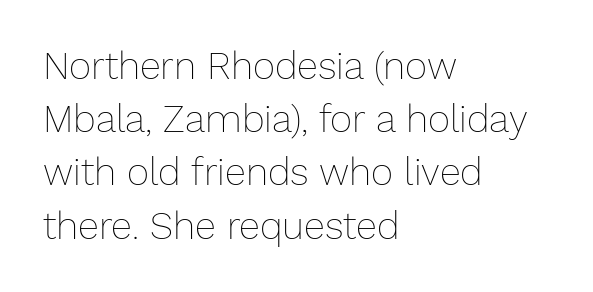
The image shows 38 px thin type, upright; set left-aligned, normal line spacing (1.4x), normal letter spacing, not underlined; low stroke contrast and a medium x-height.
